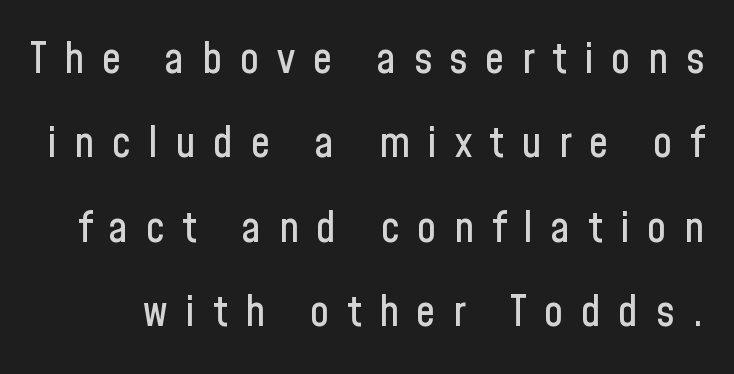
The image shows 43 px condensed sans-serif type, upright; set loose line spacing (1.96x), unusually wide letter spacing (+0.41 em), not underlined; low stroke contrast and a medium x-height.
